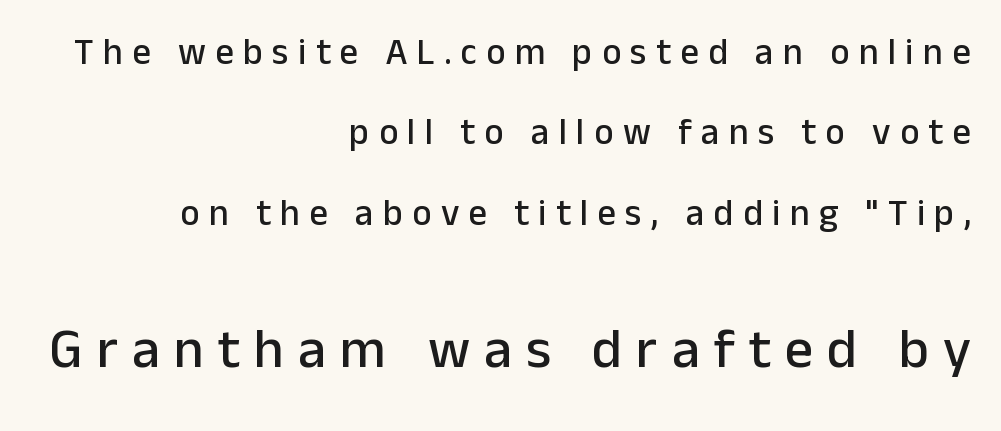
The image shows 56 px sans-serif type, upright; set right-aligned, loose line spacing (2.17x), unusually wide letter spacing (+0.25 em), not underlined; the second (bottom) block is 1.51x larger; low stroke contrast and a medium x-height.
